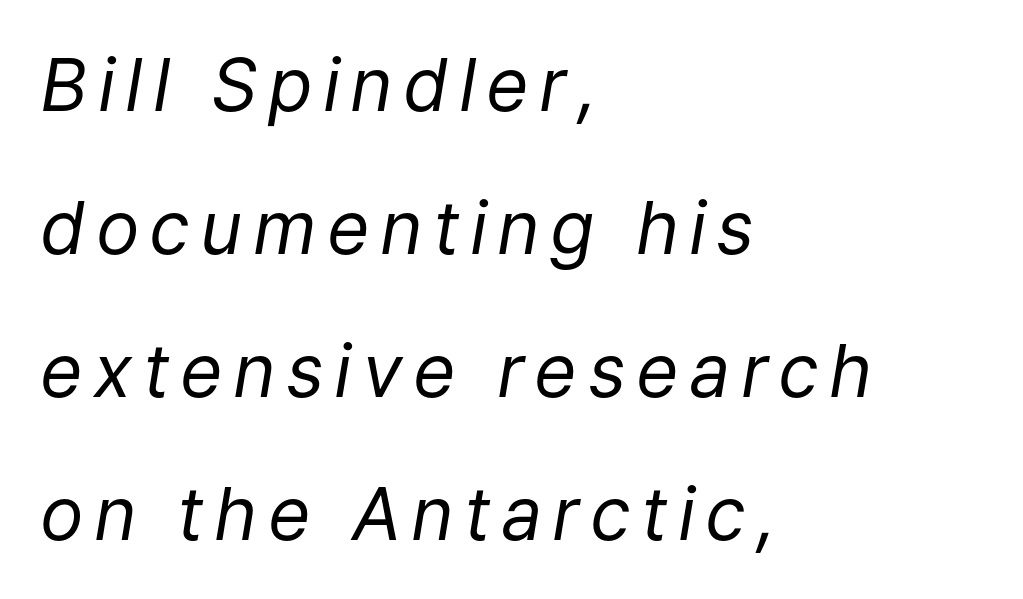
The image shows 73 px regular-weight type, italic (leaning right); set left-aligned, loose line spacing (1.96x), not underlined; low stroke contrast and a medium x-height.
